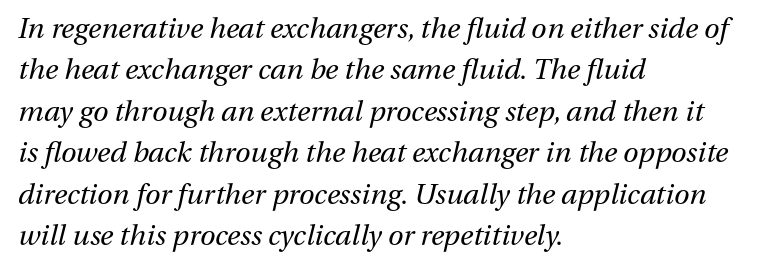
Q: Is the text bold? A: No.
Q: Is the text italic (slanted)? A: Yes, it leans right by about 13 degrees.
Q: Is the text underlined? A: No.
Q: How is the paragraph aligned? A: Left-aligned.
Q: Is the spacing between letters normal or unusually wide? A: Normal.
Q: Is the spacing between lines tight, normal or loose? A: Normal.
Q: Width (condensed, normal, or wide)? A: Normal.
Q: Stroke contrast? A: Medium.
Q: x-height? A: Medium.
Q: Monospaced? A: No.
